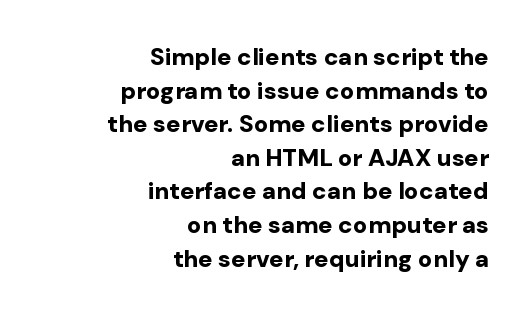
{"italic": "no", "bold": "yes", "underline": "no", "align": "right", "line_spacing": "normal", "line_spacing_ratio": 1.4, "letter_spacing": "normal", "letter_spacing_em": 0.0, "glyph_px": 24}
